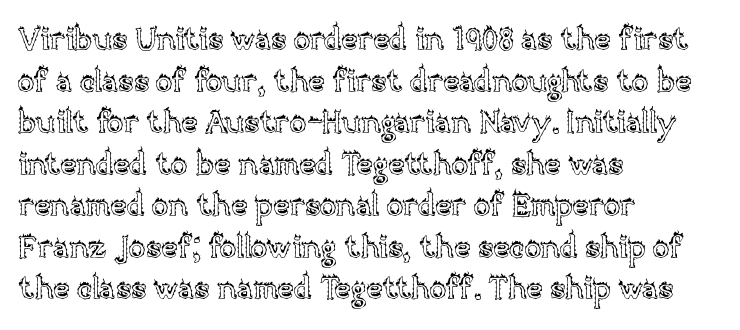
{"italic": "no", "width": "normal", "x_height": "large", "monospaced": "no", "underline": "no", "align": "left", "line_spacing": "normal", "line_spacing_ratio": 1.34, "letter_spacing": "normal", "letter_spacing_em": 0.0, "glyph_px": 31}
